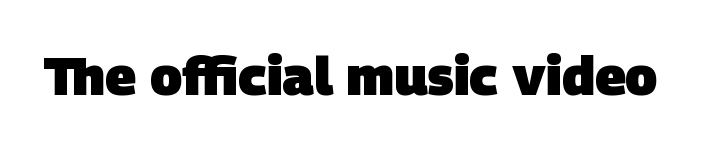
{"serif": "no", "bold": "yes", "weight": "heavy", "width": "normal", "stroke_contrast": "low", "x_height": "large", "monospaced": "no", "underline": "no", "letter_spacing": "normal", "letter_spacing_em": 0.0, "glyph_px": 53}
